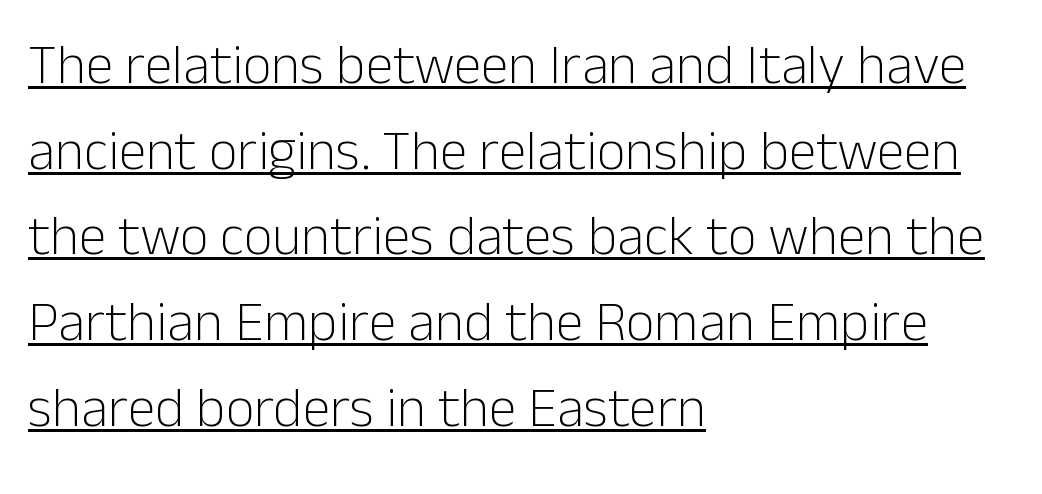
{"serif": "no", "italic": "no", "bold": "no", "weight": "light", "width": "normal", "stroke_contrast": "low", "x_height": "medium", "monospaced": "no", "underline": "yes", "align": "left", "line_spacing": "normal", "line_spacing_ratio": 1.53, "letter_spacing": "normal", "letter_spacing_em": 0.0, "glyph_px": 56}
